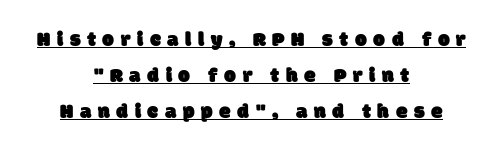
The image shows 21 px text type; set centered, line spacing 1.71x, unusually wide letter spacing (+0.31 em), underlined.
